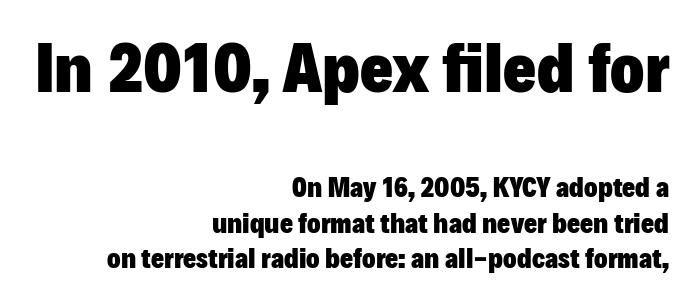
{"serif": "no", "italic": "no", "bold": "yes", "weight": "heavy", "width": "normal", "stroke_contrast": "low", "x_height": "medium", "monospaced": "no", "underline": "no", "align": "right", "line_spacing": "normal", "line_spacing_ratio": 1.28, "letter_spacing": "normal", "letter_spacing_em": 0.0, "larger_block": "first", "size_ratio": 2.54, "glyph_px": 71}
